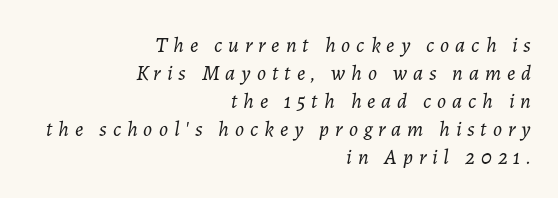
Q: Is the text bold? A: No.
Q: Is the text italic (slanted)? A: Yes, it leans right by about 7 degrees.
Q: Is the text underlined? A: No.
Q: How is the paragraph aligned? A: Right-aligned.
Q: Is the spacing between letters normal or unusually wide? A: Unusually wide.
Q: Is the spacing between lines tight, normal or loose? A: Normal.
